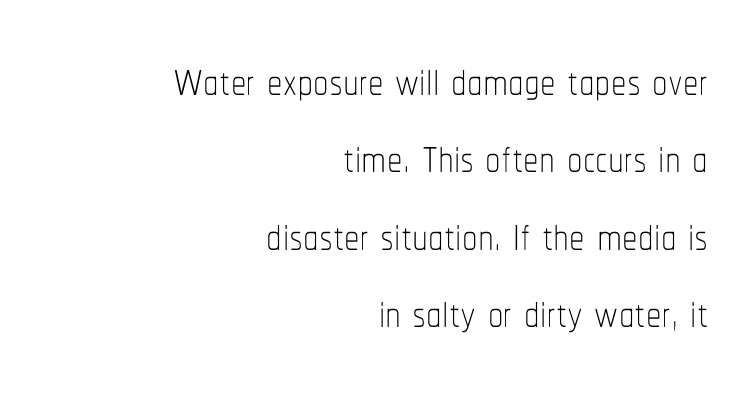
The image shows 62 px thin, condensed type, upright; set right-aligned, normal line spacing (1.25x), normal letter spacing, not underlined; low stroke contrast and a medium x-height.
